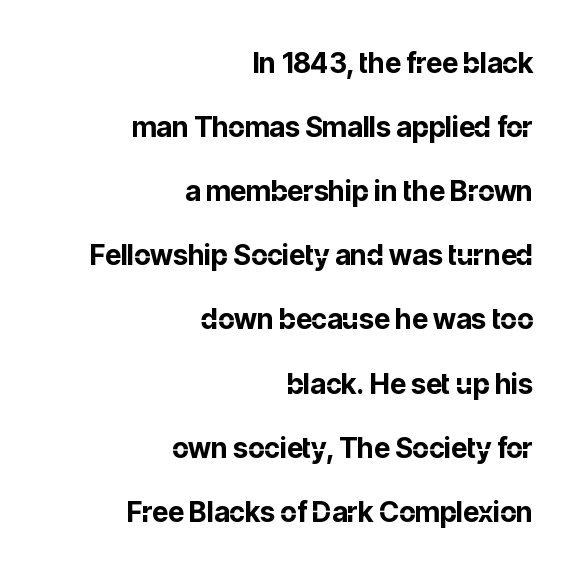
Reading down the column, the eye jumps a long way to each next line. These words are printed bold, with thick strokes throughout. The letters advance in unequal steps, a hallmark of proportional type. Line endings align vertically; line beginnings do not. The foot of each line stays bare and open.
